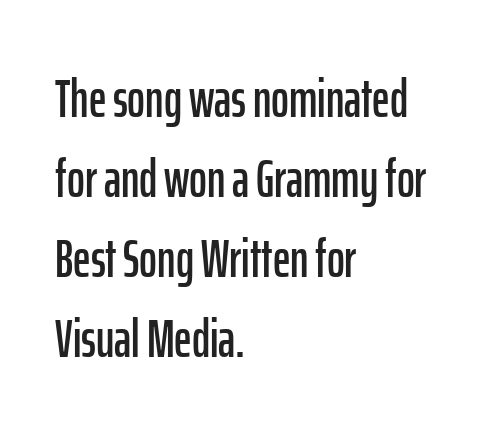
Quick note: interline space is typical. Tracking here is standard; glyphs follow each other at the usual distance. Caption: multi-line text, flush left, ragged right. Is this a fixed-width face? No — the glyphs have proportional, varying widths.
